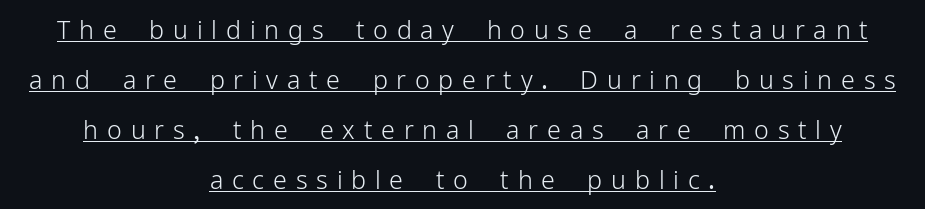
Q: Is the text bold? A: No.
Q: Is the text italic (slanted)? A: No, it is upright.
Q: Is the text underlined? A: Yes.
Q: How is the paragraph aligned? A: Centered.
Q: Is the spacing between letters normal or unusually wide? A: Unusually wide.
Q: Is the spacing between lines tight, normal or loose? A: Loose.
